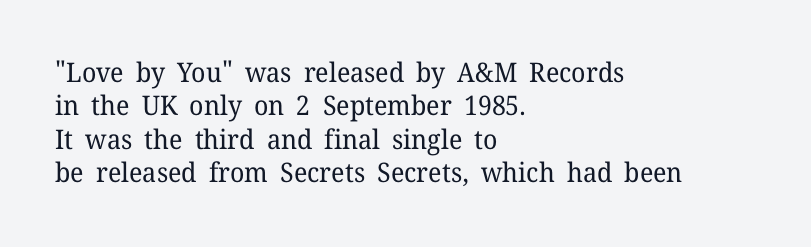
{"italic": "no", "bold": "no", "underline": "no", "align": "left", "line_spacing_ratio": 1.24, "letter_spacing": "normal", "letter_spacing_em": 0.0, "glyph_px": 27}
